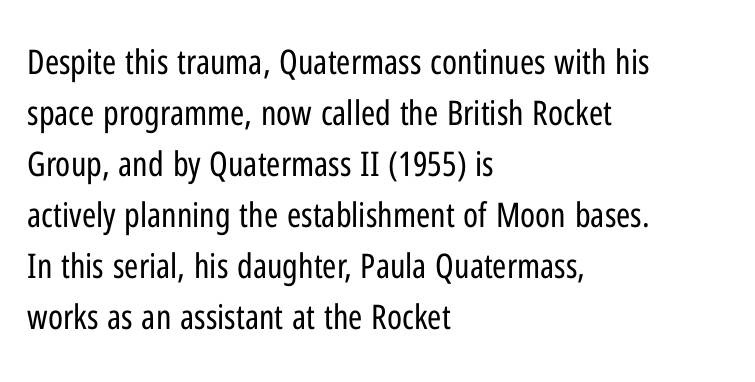
The image shows 34 px regular-weight, condensed sans-serif type, upright; set left-aligned, normal line spacing (1.5x), normal letter spacing, not underlined; low stroke contrast and a medium x-height.
